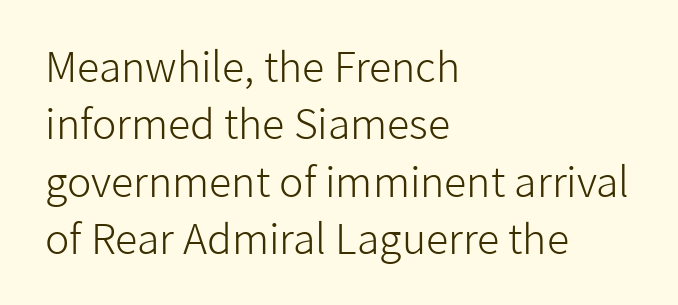
The image shows 41 px light sans-serif type, upright; set left-aligned, normal line spacing (1.4x), normal letter spacing, not underlined; low stroke contrast and a medium x-height.
